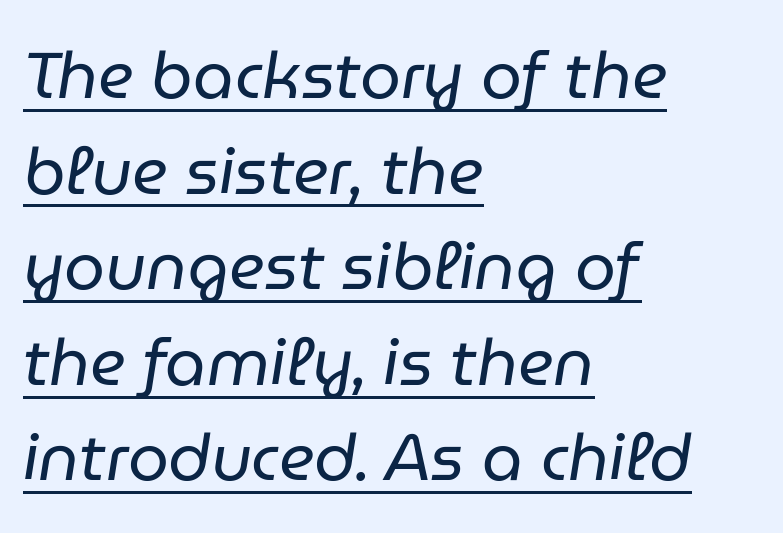
Q: Is the text bold? A: No.
Q: Is the text italic (slanted)? A: Yes, it leans right by about 9 degrees.
Q: Is the text underlined? A: Yes.
Q: How is the paragraph aligned? A: Left-aligned.
Q: Is the spacing between letters normal or unusually wide? A: Normal.
Q: Is the spacing between lines tight, normal or loose? A: Normal.
Q: Width (condensed, normal, or wide)? A: Normal.
Q: Stroke contrast? A: Low.
Q: x-height? A: Medium.
Q: Monospaced? A: No.
